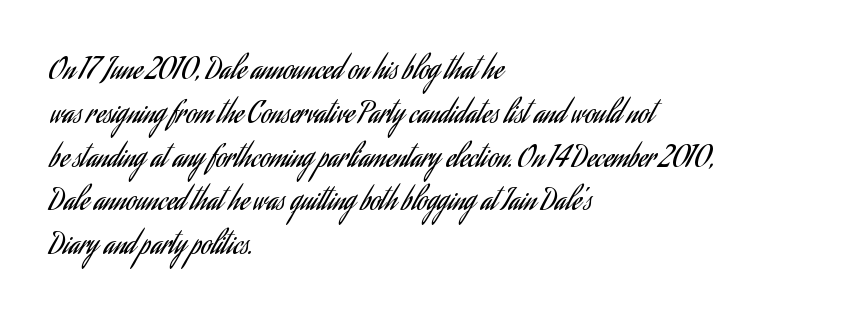
A bare baseline throughout the passage. Is there much room between lines? A standard amount, neither cramped nor airy. The letters carry no serifs — their stems end cleanly without finishing strokes.
